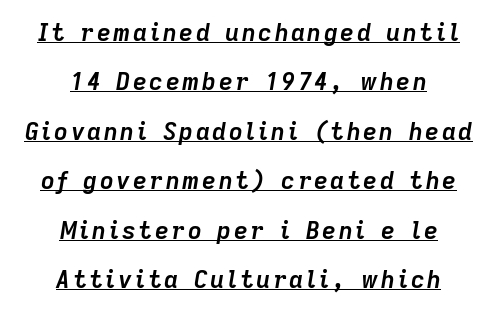
The image shows 24 px bold type, italic (leaning right); set centered, loose line spacing (2.06x), underlined.
